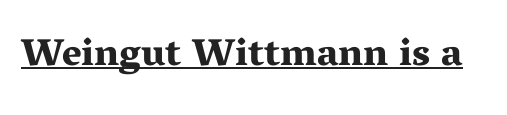
Q: Is the text bold? A: Yes.
Q: Is the text italic (slanted)? A: No, it is upright.
Q: Is the typeface a serif or a sans-serif typeface? A: Serif.
Q: Is the text underlined? A: Yes.
Q: Is the spacing between letters normal or unusually wide? A: Normal.
Q: Width (condensed, normal, or wide)? A: Wide.
Q: Stroke contrast? A: Medium.
Q: x-height? A: Medium.
Q: Monospaced? A: No.
